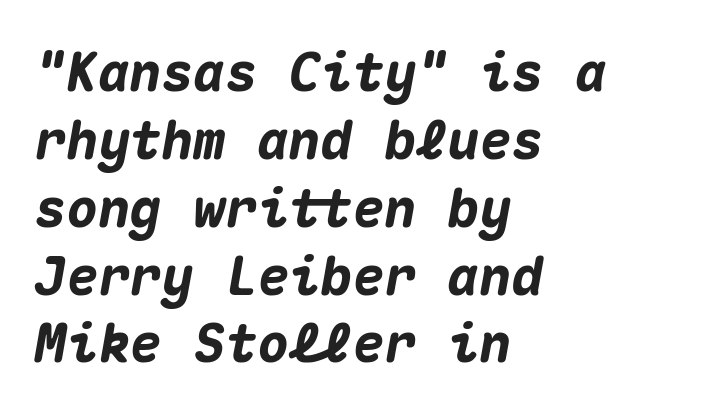
The font is running at its bold setting. The space between consecutive lines is moderate. If you drew a line through each stem, it would be angled. No word sits above an underline. Inter-character spacing is left at the font's built-in metrics. You could count columns in this text — the font is strictly monospaced.
